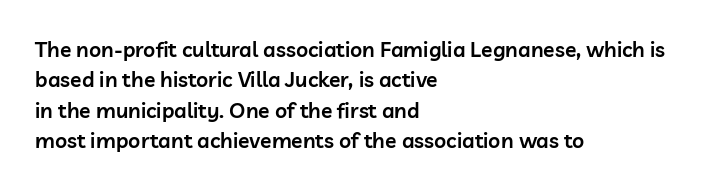
{"italic": "no", "bold": "semi", "underline": "no", "align": "left", "line_spacing": "normal", "line_spacing_ratio": 1.45, "letter_spacing": "normal", "letter_spacing_em": 0.0, "glyph_px": 21}
